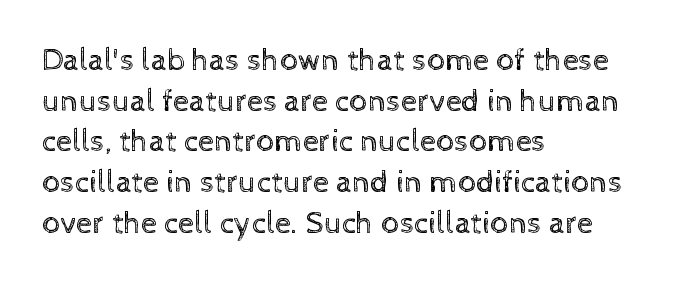
{"italic": "no", "bold": "no", "weight": "regular", "width": "normal", "x_height": "medium", "monospaced": "no", "underline": "no", "align": "left", "line_spacing": "normal", "line_spacing_ratio": 1.27, "letter_spacing": "normal", "letter_spacing_em": 0.0, "glyph_px": 32}
